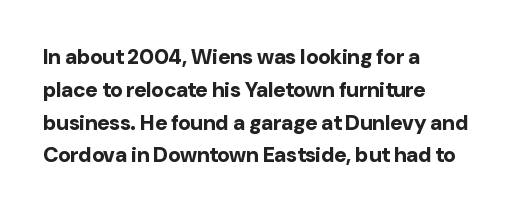
{"italic": "no", "bold": "yes", "underline": "no", "align": "left", "line_spacing": "normal", "line_spacing_ratio": 1.56, "letter_spacing": "normal", "letter_spacing_em": 0.0, "glyph_px": 21}
